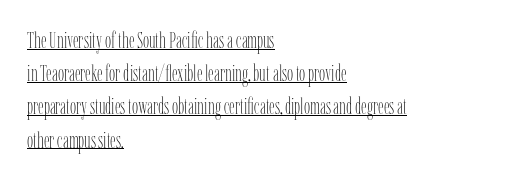
The image shows 22 px text type, upright; set left-aligned, normal line spacing (1.51x), normal letter spacing, underlined.
